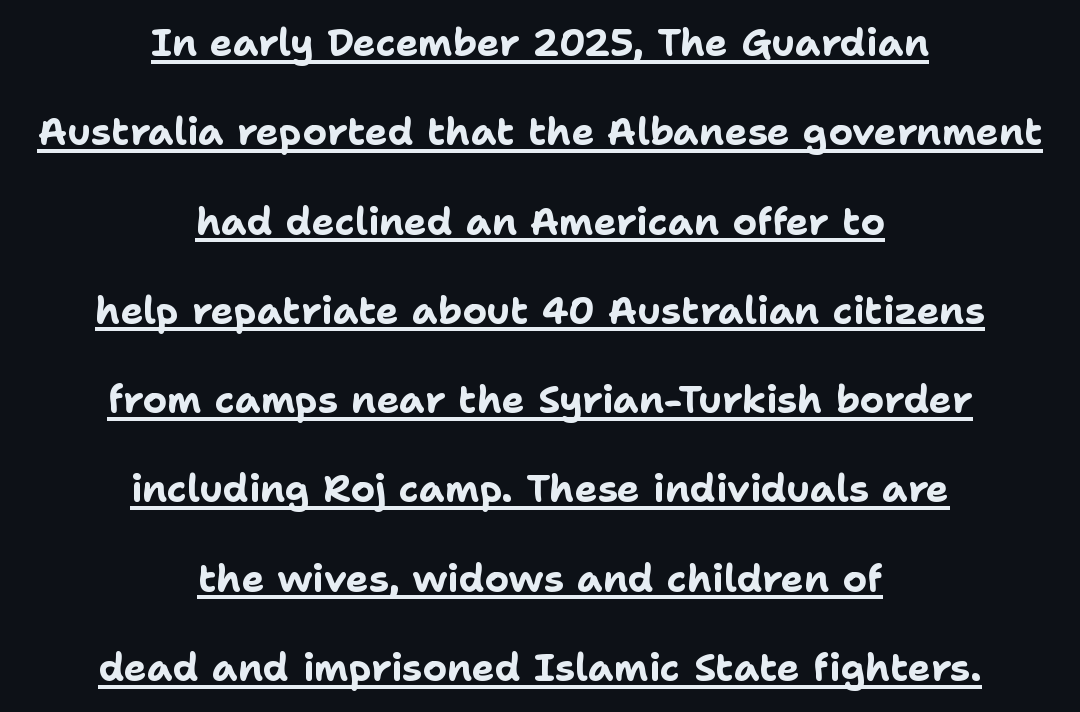
The passage shown is typed in a proportional face where columns would drift. Nobody touched the tracking dial on this one. Horizontal alignment here is central, giving a formal, balanced look. Compared with typical paragraphs, the rows here are farther apart. Nothing sits at the stroke ends, so this counts as sans-serif. Every word sits above its own underline.
